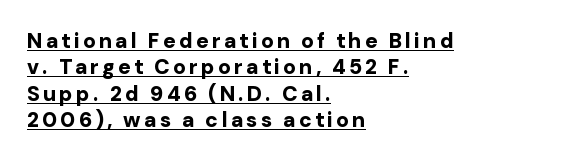
Q: Is the text bold? A: Yes.
Q: Is the text italic (slanted)? A: No, it is upright.
Q: Is the text underlined? A: Yes.
Q: How is the paragraph aligned? A: Left-aligned.
Q: Is the spacing between lines tight, normal or loose? A: Normal.
